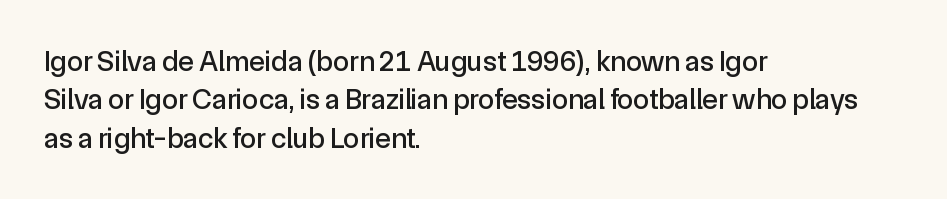
The image shows 29 px sans-serif type, upright; set left-aligned, normal line spacing (1.32x), normal letter spacing, not underlined; a medium x-height.
